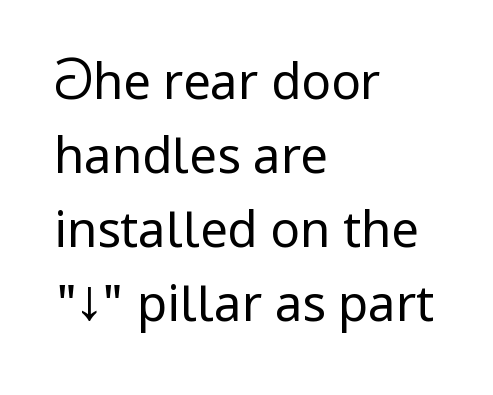
The image shows 49 px regular-weight, condensed sans-serif type, upright; set left-aligned, normal line spacing (1.51x), normal letter spacing, not underlined; low stroke contrast and a large x-height.
